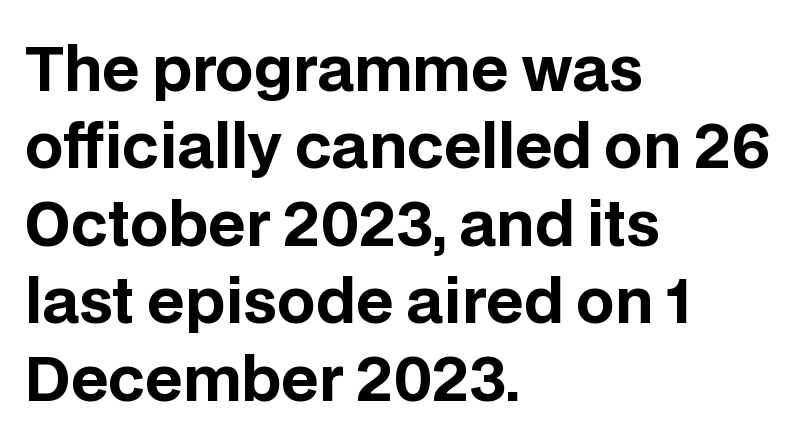
{"serif": "no", "italic": "no", "bold": "yes", "weight": "bold", "width": "normal", "stroke_contrast": "low", "x_height": "large", "monospaced": "no", "underline": "no", "align": "left", "line_spacing": "normal", "line_spacing_ratio": 1.29, "letter_spacing": "normal", "letter_spacing_em": 0.0, "glyph_px": 60}
